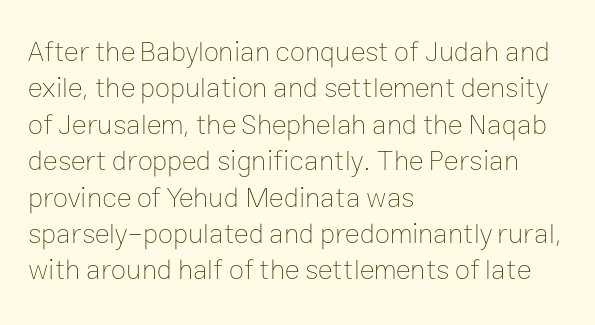
{"italic": "no", "bold": "no", "weight": "thin", "width": "normal", "stroke_contrast": "low", "x_height": "medium", "monospaced": "no", "underline": "no", "align": "left", "line_spacing": "normal", "line_spacing_ratio": 1.3, "letter_spacing": "normal", "letter_spacing_em": 0.0, "glyph_px": 28}
